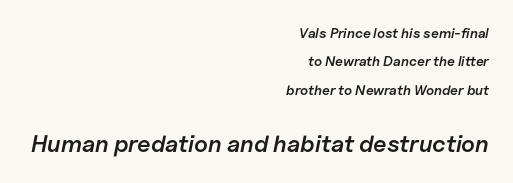
The following chunk of copy outweighs the initial chunk in type size. Loosely led — the rows are spread out. The specimen reads as italic at a glance. In CSS terms this would be text-align: right. Tracking value appears to be zero — textbook default spacing. Look at the stroke-to-counter ratio: somewhat heavy, a semibold.
